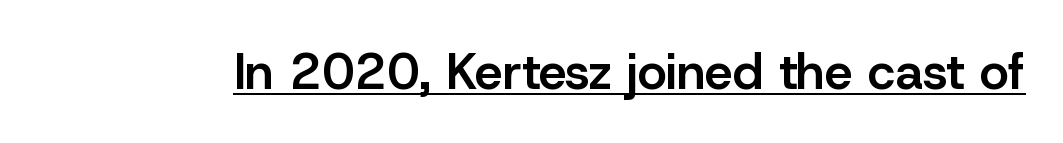
A typesetter would call this proportional, since set widths differ per character. Posture: straight, roman, zero tilt. Look at the stroke-to-counter ratio: somewhat heavy, a semibold. Serifs: no, the terminals of the letterforms are clean. Here the glyphs are tracked normally, forming tight word shapes. A continuous stroke trails under the words, as in a hyperlink.
